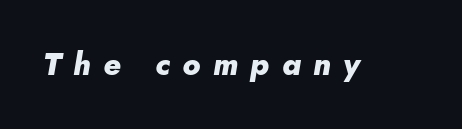
{"italic": "yes", "lean": "right", "slant_degrees": 10, "bold": "yes", "weight": "heavy", "width": "normal", "stroke_contrast": "low", "x_height": "small", "monospaced": "no", "underline": "no", "letter_spacing": "wide", "letter_spacing_em": 0.4, "glyph_px": 31}
